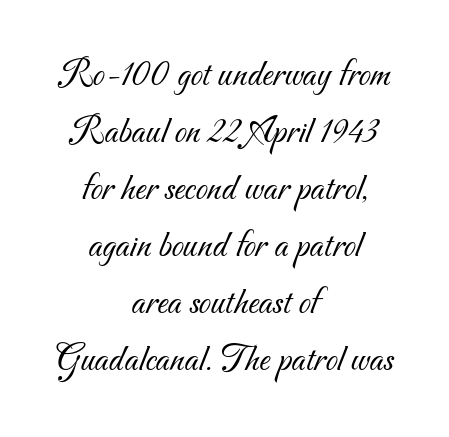
{"serif": "no", "bold": "no", "weight": "light", "width": "normal", "stroke_contrast": "medium", "x_height": "small", "monospaced": "no", "underline": "no", "align": "center", "line_spacing": "normal", "line_spacing_ratio": 1.46, "letter_spacing": "normal", "letter_spacing_em": 0.0, "glyph_px": 39}
